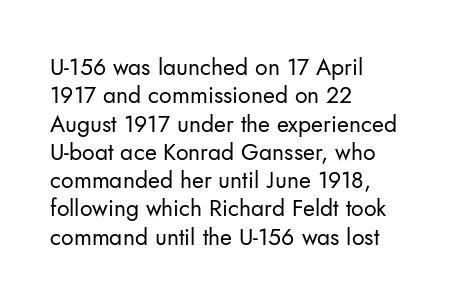
{"italic": "no", "bold": "no", "underline": "no", "align": "left", "line_spacing_ratio": 1.23, "letter_spacing": "normal", "letter_spacing_em": 0.0, "glyph_px": 23}
